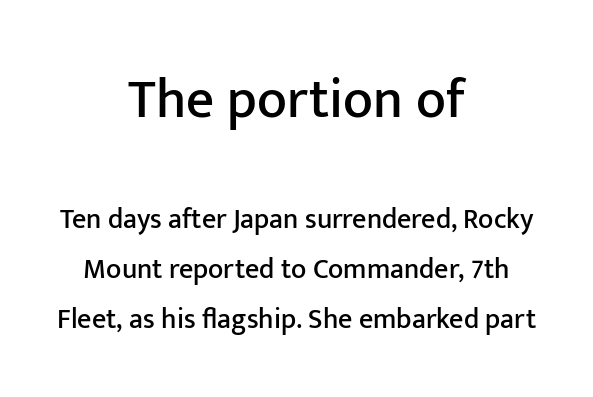
The composition opens big and finishes small. Teacher's note: observe the equal gaps on both sides — that is centered alignment. The specimen reads as upright at a glance. Check where the strokes stop: nothing finishes them off — pure sans.
